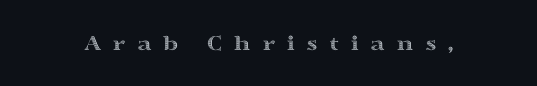
Q: Is the text italic (slanted)? A: No, it is upright.
Q: Is the text underlined? A: No.
Q: Is the spacing between letters normal or unusually wide? A: Unusually wide.
